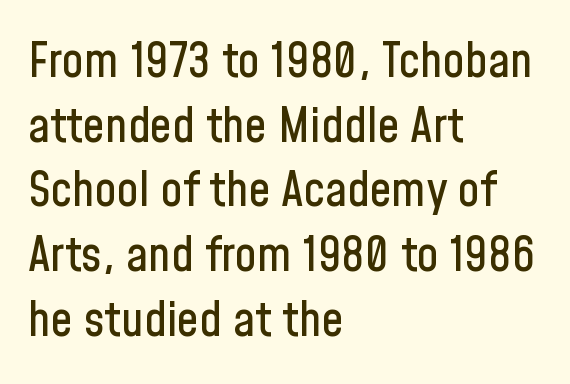
Q: Is the text italic (slanted)? A: No, it is upright.
Q: Is the typeface a serif or a sans-serif typeface? A: Sans-serif.
Q: Is the text underlined? A: No.
Q: How is the paragraph aligned? A: Left-aligned.
Q: Is the spacing between letters normal or unusually wide? A: Normal.
Q: Is the spacing between lines tight, normal or loose? A: Normal.
Q: Width (condensed, normal, or wide)? A: Condensed.
Q: Stroke contrast? A: Low.
Q: x-height? A: Medium.
Q: Monospaced? A: No.
